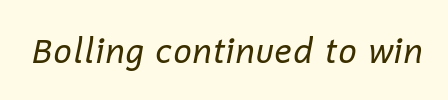
{"italic": "yes", "lean": "right", "slant_degrees": 12, "bold": "no", "weight": "regular", "width": "normal", "stroke_contrast": "low", "x_height": "medium", "monospaced": "no", "underline": "no", "letter_spacing": "normal", "letter_spacing_em": 0.0, "glyph_px": 33}
